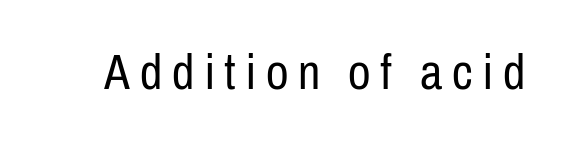
The image shows 50 px regular-weight, condensed sans-serif type, upright; set unusually wide letter spacing (+0.2 em), not underlined; low stroke contrast and a medium x-height.
